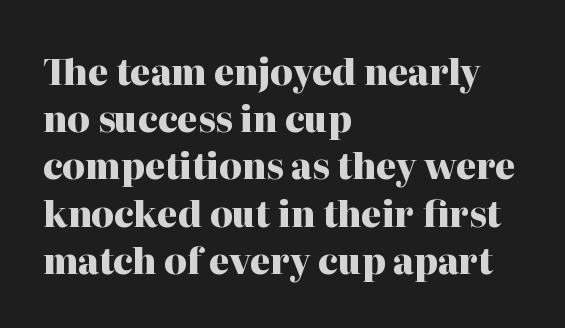
The passage shown is emphatically bold. Underlining? Definitely not there. This is the regular roman posture of the typeface. The rows are spaced the way most documents space them.
